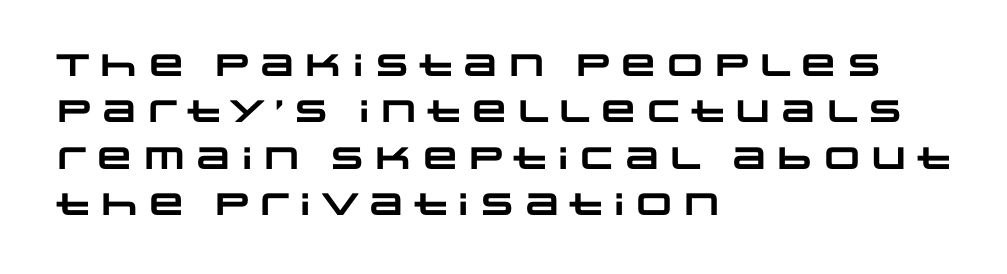
This sample uses a sans-serif face. The line texture is even and compact thanks to regular tracking. A typesetter would call this proportional, since set widths differ per character. This rendering features lettering with no underline. The face used here has the dense, thick strokes of a bold. Vertical spacing — default.
